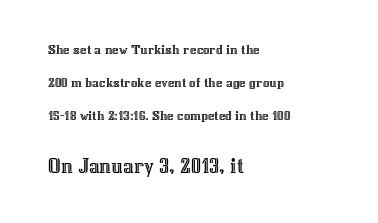
{"italic": "no", "underline": "no", "align": "left", "line_spacing": "loose", "line_spacing_ratio": 2.34, "letter_spacing": "normal", "letter_spacing_em": 0.0, "larger_block": "second", "size_ratio": 1.57, "glyph_px": 22}
